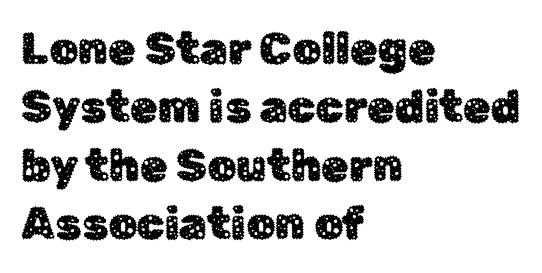
{"serif": "no", "italic": "no", "width": "normal", "stroke_contrast": "low", "x_height": "medium", "monospaced": "no", "underline": "no", "align": "left", "line_spacing": "normal", "line_spacing_ratio": 1.3, "letter_spacing": "normal", "letter_spacing_em": 0.0, "glyph_px": 45}
